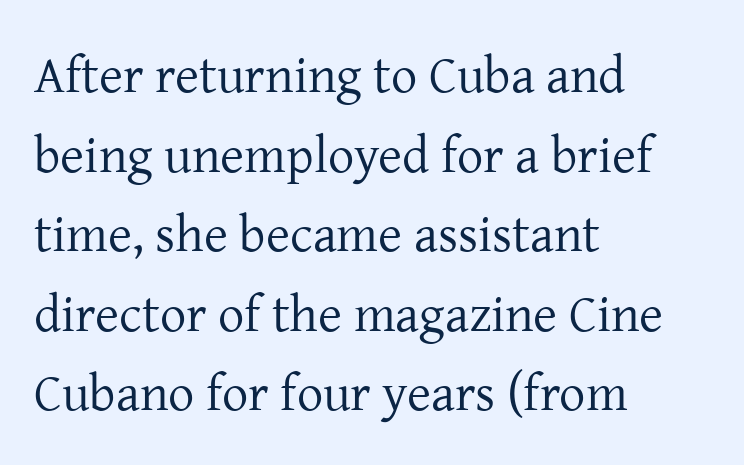
Note the varied advance widths — an 'i' is clearly narrower than an 'm'. Designer's note — italics off, roman on. Glyph-to-glyph distance matches everyday printed text. Stroke thickness stays within the range of a standard reading face or lighter. Typeset ragged right — the left edge is the straight one. The passage shown is typeset with a serif family.
